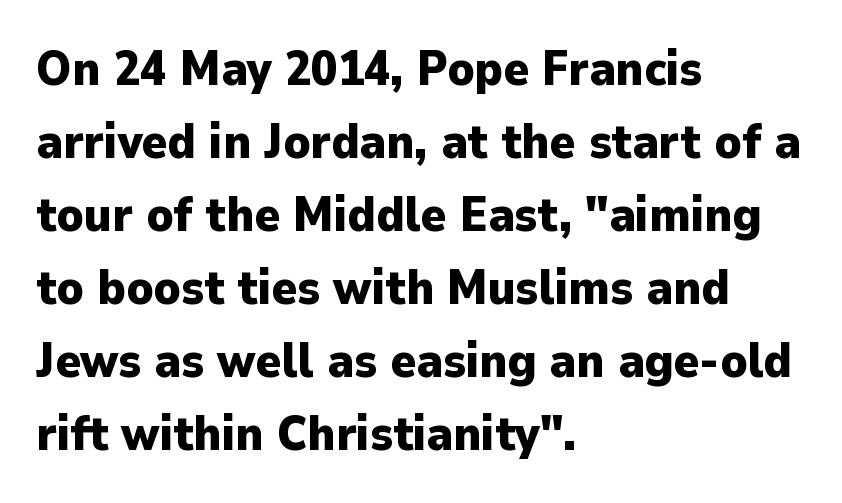
The image shows 48 px heavy sans-serif type, upright; set left-aligned, normal line spacing (1.52x), normal letter spacing, not underlined; low stroke contrast and a medium x-height.
